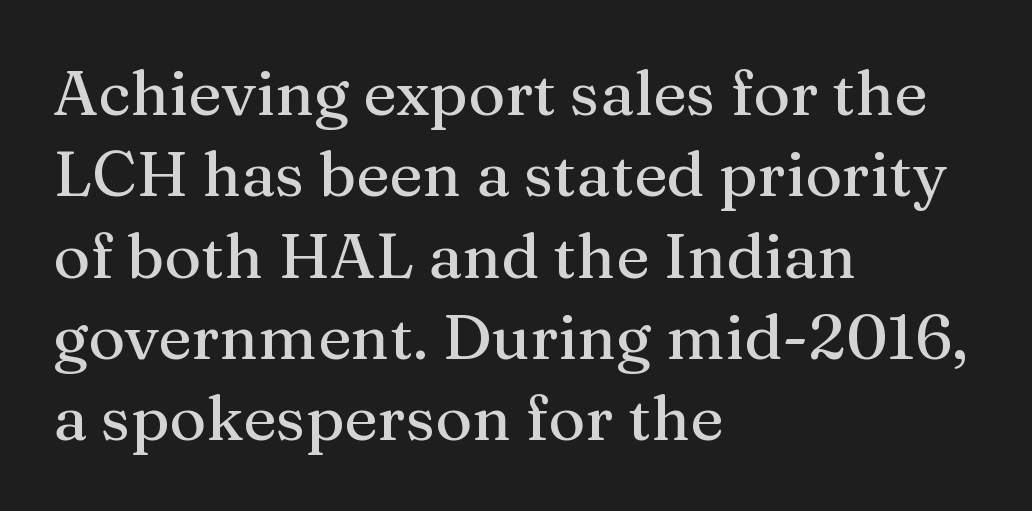
{"serif": "yes", "italic": "no", "width": "normal", "stroke_contrast": "medium", "x_height": "medium", "monospaced": "no", "underline": "no", "align": "left", "line_spacing": "normal", "line_spacing_ratio": 1.29, "letter_spacing": "normal", "letter_spacing_em": 0.0, "glyph_px": 63}
